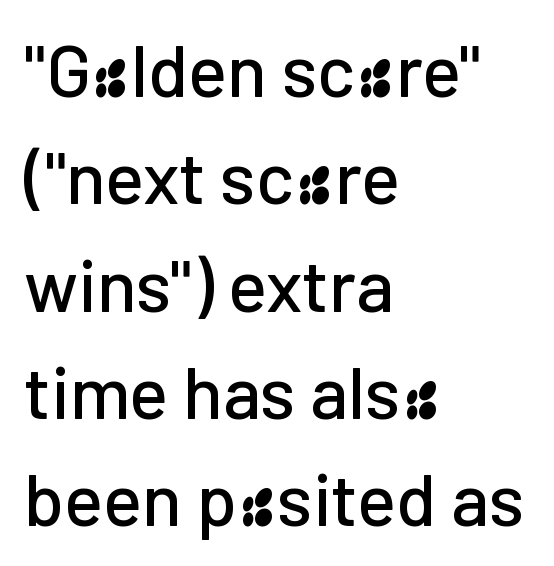
{"serif": "no", "italic": "no", "width": "normal", "stroke_contrast": "low", "x_height": "medium", "monospaced": "no", "underline": "no", "align": "left", "line_spacing": "normal", "line_spacing_ratio": 1.47, "letter_spacing": "normal", "letter_spacing_em": 0.0, "glyph_px": 73}
